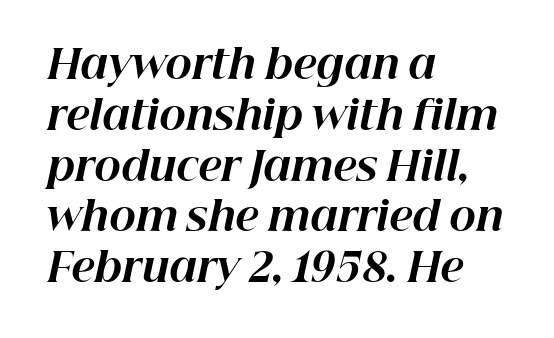
The image shows 40 px bold type, italic (leaning right); set left-aligned, normal line spacing (1.27x), normal letter spacing, not underlined; high stroke contrast and a medium x-height.
